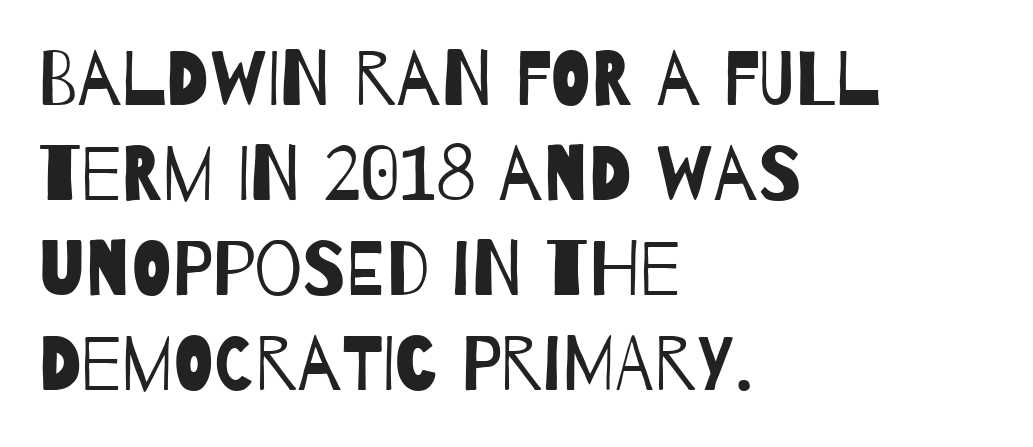
The image shows 76 px regular-weight, condensed sans-serif type; set left-aligned, normal line spacing (1.25x), normal letter spacing, not underlined; low stroke contrast and a large x-height.
